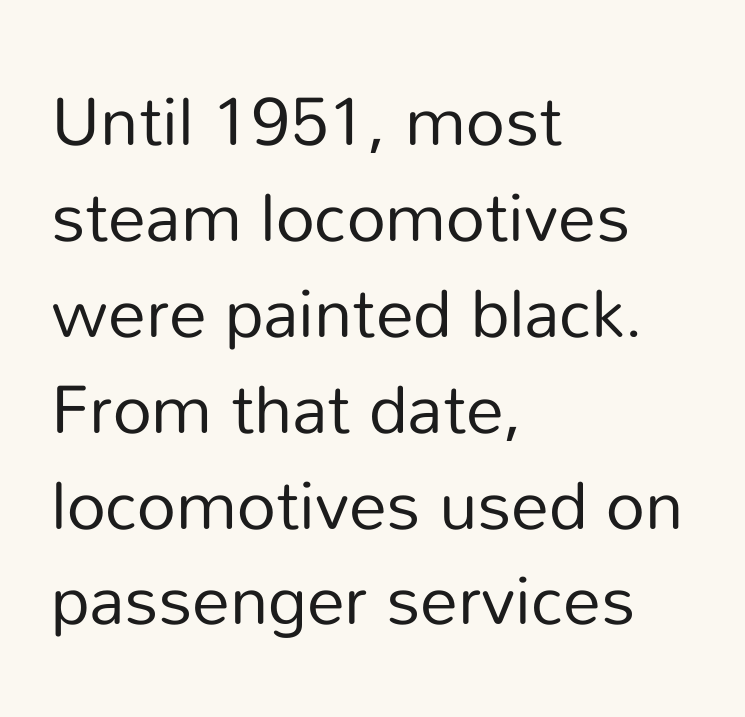
Q: Is the text bold? A: No.
Q: Is the text italic (slanted)? A: No, it is upright.
Q: Is the typeface a serif or a sans-serif typeface? A: Sans-serif.
Q: Is the text underlined? A: No.
Q: How is the paragraph aligned? A: Left-aligned.
Q: Is the spacing between letters normal or unusually wide? A: Normal.
Q: Is the spacing between lines tight, normal or loose? A: Normal.
Q: Width (condensed, normal, or wide)? A: Normal.
Q: Stroke contrast? A: Low.
Q: x-height? A: Medium.
Q: Monospaced? A: No.
